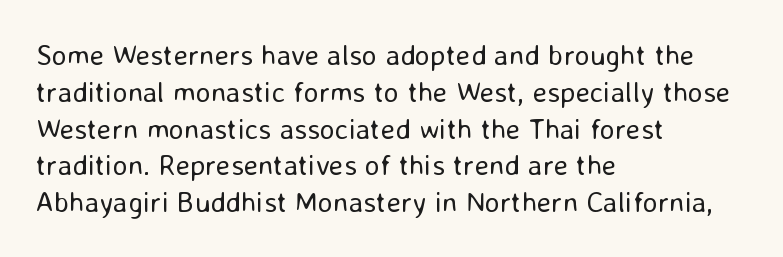
The image shows 29 px regular-weight sans-serif type, upright; set left-aligned, normal line spacing (1.27x), normal letter spacing, not underlined; low stroke contrast and a medium x-height.
